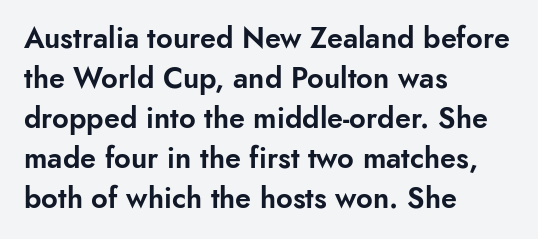
Q: Is the text italic (slanted)? A: No, it is upright.
Q: Is the typeface a serif or a sans-serif typeface? A: Sans-serif.
Q: Is the text underlined? A: No.
Q: How is the paragraph aligned? A: Left-aligned.
Q: Is the spacing between letters normal or unusually wide? A: Normal.
Q: Is the spacing between lines tight, normal or loose? A: Normal.
Q: Width (condensed, normal, or wide)? A: Normal.
Q: Stroke contrast? A: Low.
Q: x-height? A: Small.
Q: Monospaced? A: No.
